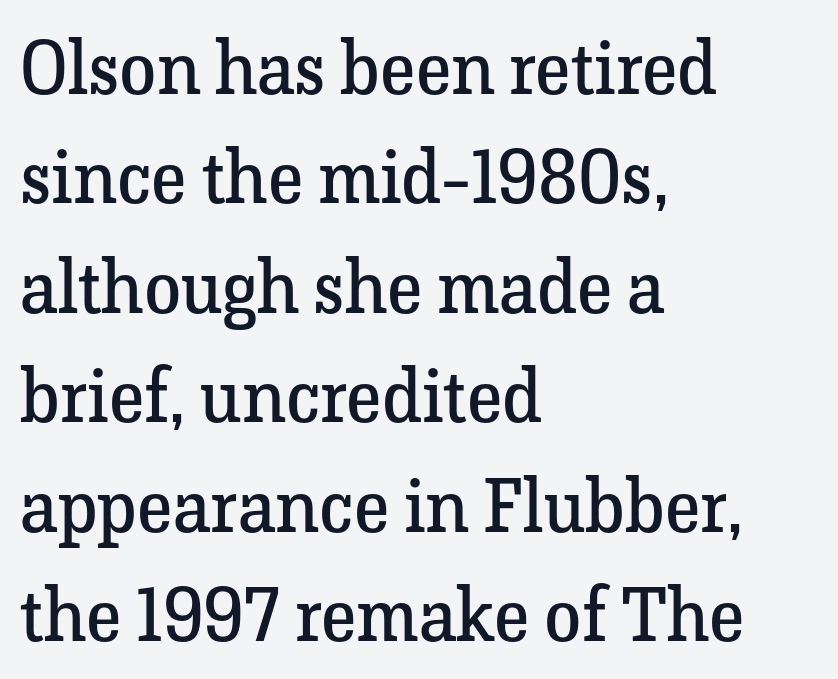
Q: Is the text bold? A: No.
Q: Is the text italic (slanted)? A: No, it is upright.
Q: Is the typeface a serif or a sans-serif typeface? A: Serif.
Q: Is the text underlined? A: No.
Q: How is the paragraph aligned? A: Left-aligned.
Q: Is the spacing between letters normal or unusually wide? A: Normal.
Q: Is the spacing between lines tight, normal or loose? A: Normal.
Q: Width (condensed, normal, or wide)? A: Normal.
Q: Stroke contrast? A: Low.
Q: x-height? A: Medium.
Q: Monospaced? A: No.
